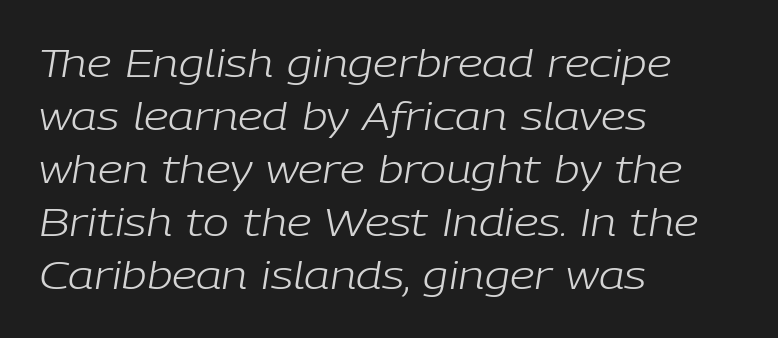
The image shows 39 px light type, italic (leaning right); set left-aligned, normal line spacing (1.36x), normal letter spacing, not underlined; low stroke contrast and a medium x-height.
